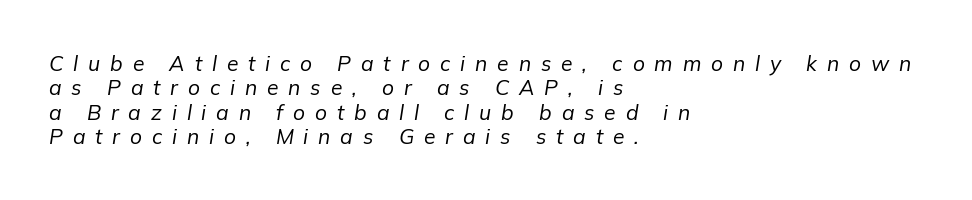
The font is comparable to plain body text, perhaps lighter. Every row of glyphs begins at an identical x-position on the left. Lines of text with bare space underneath. The letters are spread apart with noticeably loose tracking. Characters are canted at an angle relative to the baseline's perpendicular.
